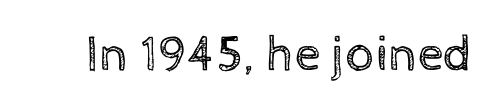
Q: Is the text bold? A: No.
Q: Is the text italic (slanted)? A: No, it is upright.
Q: Is the text underlined? A: No.
Q: Is the spacing between letters normal or unusually wide? A: Normal.
Q: Width (condensed, normal, or wide)? A: Normal.
Q: x-height? A: Medium.
Q: Monospaced? A: No.
